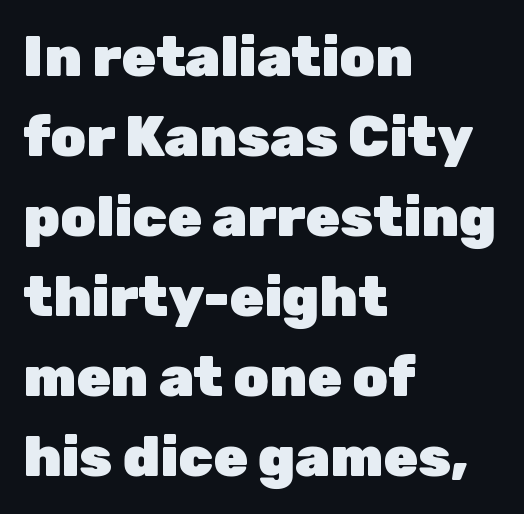
{"serif": "no", "italic": "no", "bold": "yes", "weight": "heavy", "width": "normal", "stroke_contrast": "low", "x_height": "medium", "monospaced": "no", "underline": "no", "align": "left", "line_spacing": "normal", "line_spacing_ratio": 1.43, "letter_spacing": "normal", "letter_spacing_em": 0.0, "glyph_px": 56}
